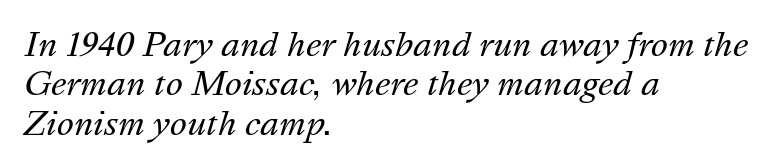
{"italic": "yes", "lean": "right", "slant_degrees": 16, "bold": "no", "weight": "regular", "width": "normal", "stroke_contrast": "medium", "x_height": "medium", "monospaced": "no", "underline": "no", "align": "left", "line_spacing_ratio": 1.23, "letter_spacing": "normal", "letter_spacing_em": 0.0, "glyph_px": 32}
